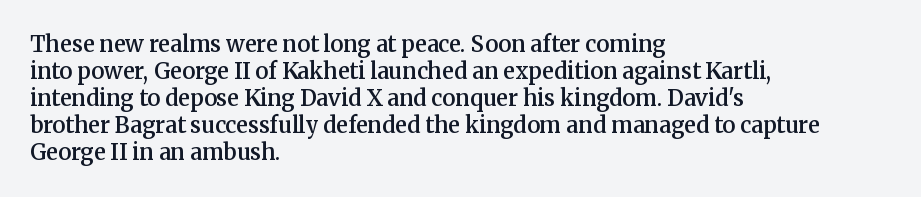
The image shows 22 px text type, upright; set left-aligned, line spacing 1.23x, normal letter spacing, not underlined.
